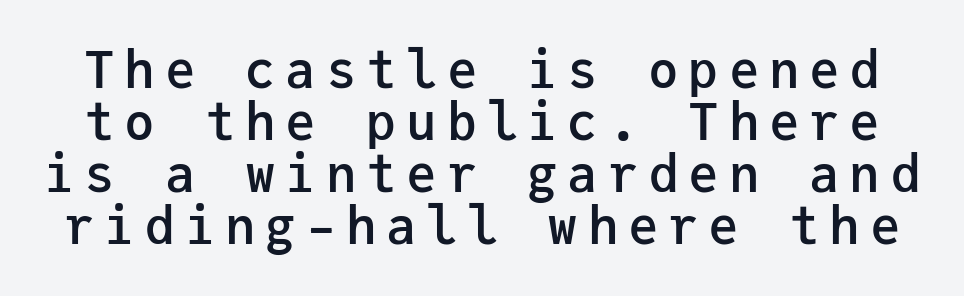
{"serif": "no", "italic": "no", "bold": "semi", "weight": "semibold", "width": "normal", "stroke_contrast": "low", "x_height": "medium", "monospaced": "yes", "underline": "no", "line_spacing": "tight", "line_spacing_ratio": 1.02, "glyph_px": 51}
